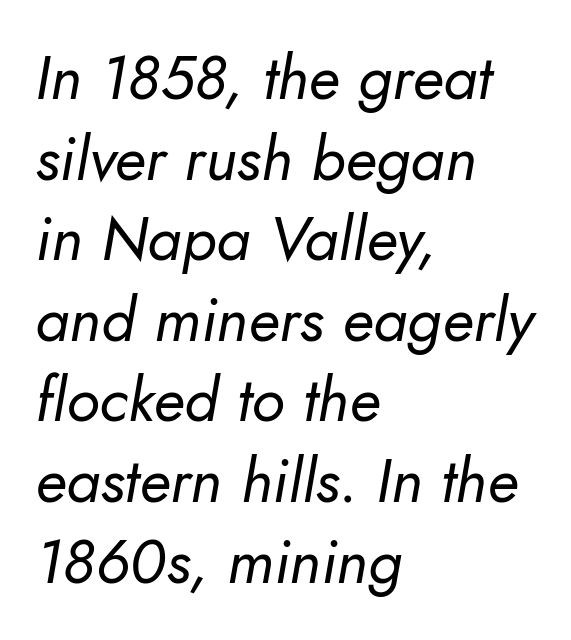
{"italic": "yes", "lean": "right", "slant_degrees": 10, "bold": "no", "weight": "regular", "width": "normal", "stroke_contrast": "low", "x_height": "small", "monospaced": "no", "underline": "no", "align": "left", "line_spacing": "normal", "line_spacing_ratio": 1.3, "letter_spacing": "normal", "letter_spacing_em": 0.0, "glyph_px": 62}
